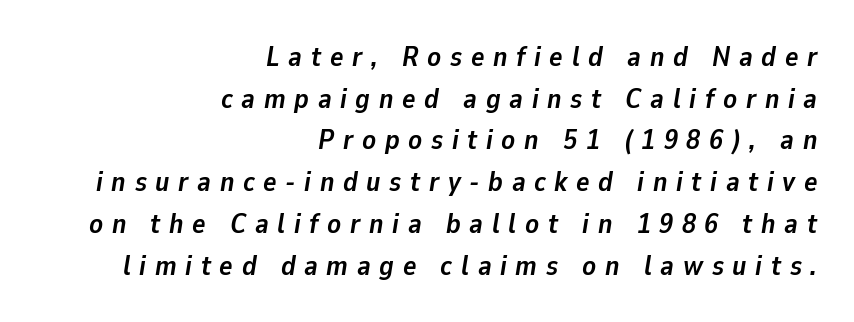
The image shows 28 px semibold type, italic (leaning right); set right-aligned, normal line spacing (1.49x), unusually wide letter spacing (+0.31 em), not underlined; low stroke contrast and a medium x-height.
